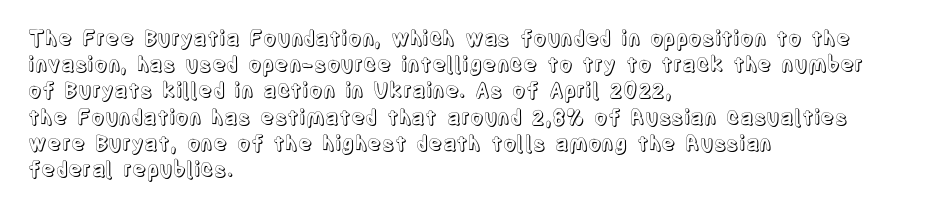
Q: Is the text italic (slanted)? A: No, it is upright.
Q: Is the text underlined? A: No.
Q: How is the paragraph aligned? A: Left-aligned.
Q: Is the spacing between letters normal or unusually wide? A: Normal.
Q: Is the spacing between lines tight, normal or loose? A: Normal.
